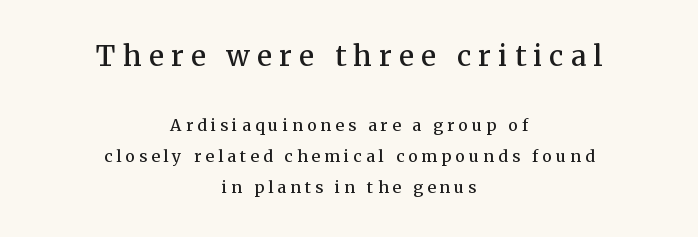
The image shows 28 px semibold serif type, upright; set centered, loose line spacing (1.95x), unusually wide letter spacing (+0.26 em), not underlined; the first (top) block is 1.75x larger; medium stroke contrast and a medium x-height.
